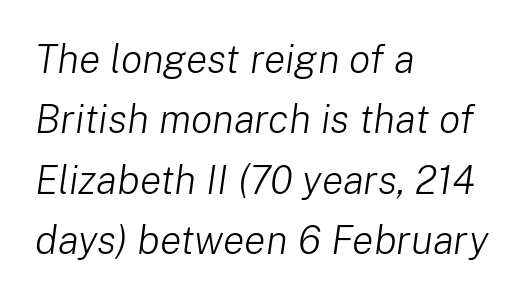
{"italic": "yes", "lean": "right", "slant_degrees": 8, "bold": "no", "weight": "light", "width": "normal", "stroke_contrast": "low", "x_height": "medium", "monospaced": "no", "underline": "no", "align": "left", "line_spacing": "normal", "line_spacing_ratio": 1.51, "letter_spacing": "normal", "letter_spacing_em": 0.0, "glyph_px": 40}
